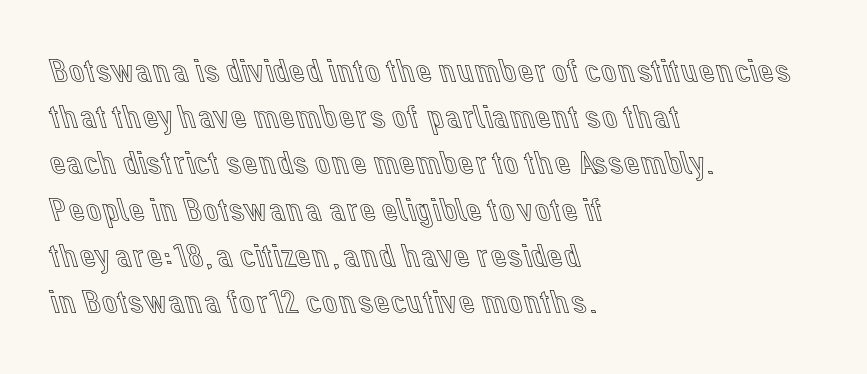
Just letters on the line, the space beneath them empty. The letterforms sit shoulder to shoulder at normal distance. Spacing verdict: proportional, widths tailored to each character. Compared with a centered layout, this one pins lines to the left instead.
